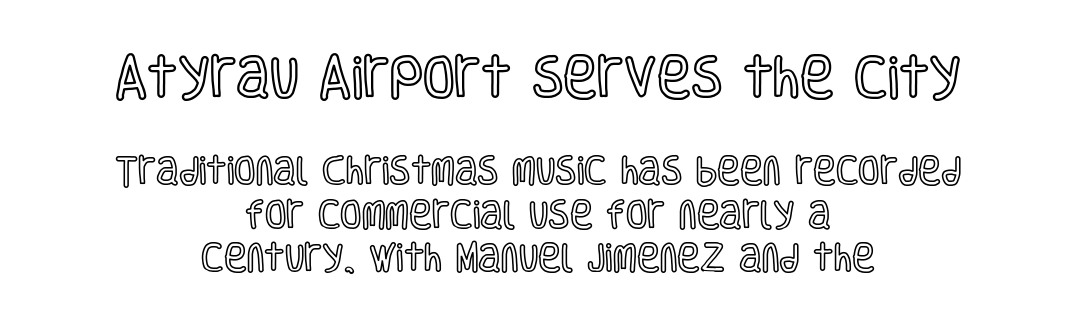
The image shows 46 px condensed type, upright; set centered, normal line spacing (1.4x), normal letter spacing, not underlined; the first (top) block is 1.48x larger; a large x-height.
